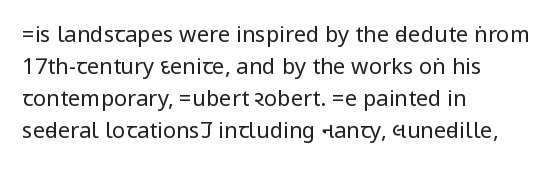
Q: Is the text bold? A: No.
Q: Is the text italic (slanted)? A: No, it is upright.
Q: Is the text underlined? A: No.
Q: How is the paragraph aligned? A: Left-aligned.
Q: Is the spacing between letters normal or unusually wide? A: Normal.
Q: Is the spacing between lines tight, normal or loose? A: Normal.
